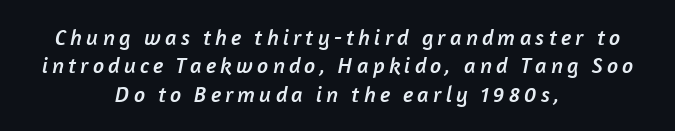
The image shows 22 px text type; set centered, normal line spacing (1.29x), not underlined.
